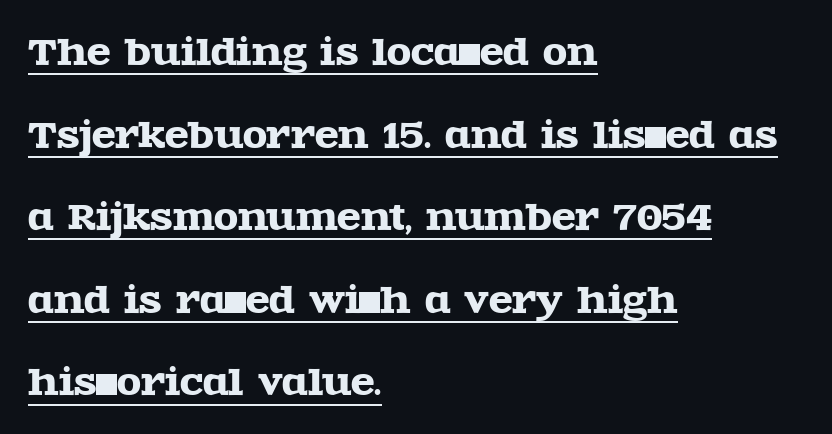
This sample uses a serif face. Line beginnings align vertically; line endings do not. Quick note: underline on. These lines keep a tight, regular rhythm from letter to letter.
